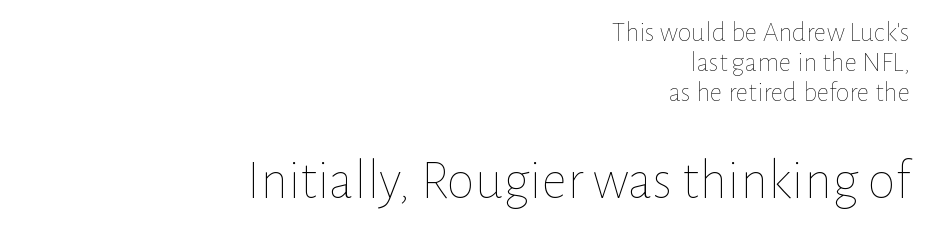
No letter is thick-stroked: the sample isn't bold. What stands out about the letter spacing? Nothing — it is the standard amount. Every row of glyphs terminates at an identical x-position on the right. One glance says dense: line gaps are narrower than usual. The specimen reads as upright at a glance.
